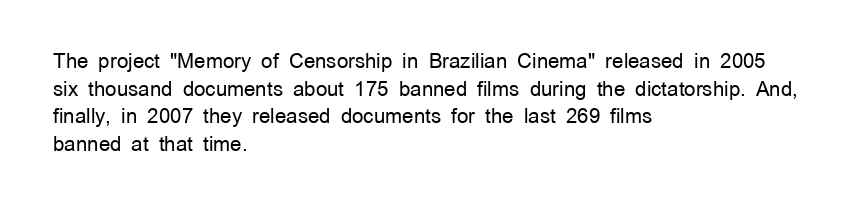
{"italic": "no", "bold": "no", "underline": "no", "align": "left", "line_spacing": "normal", "line_spacing_ratio": 1.38, "letter_spacing": "normal", "letter_spacing_em": 0.0, "glyph_px": 20}
